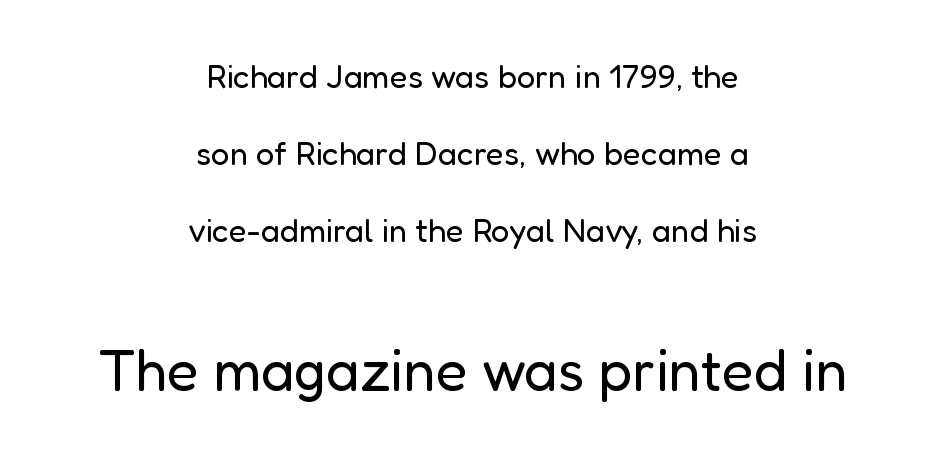
The letters carry no serifs — their stems end cleanly without finishing strokes. Any mark beneath the type? The region is blank. The weight would be labelled regular, book, light, or lighter still. Short note: letters normally spaced.
